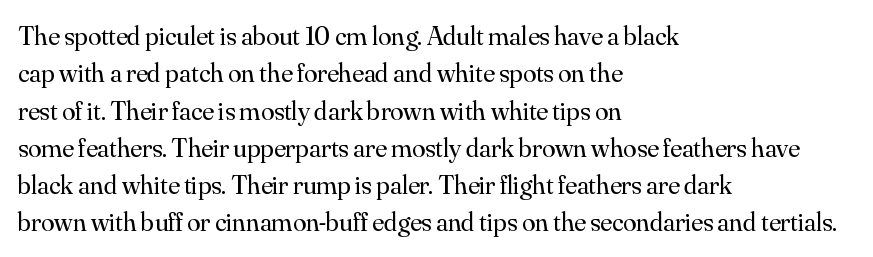
The image shows 27 px text type, upright; set left-aligned, normal line spacing (1.38x), normal letter spacing, not underlined.
